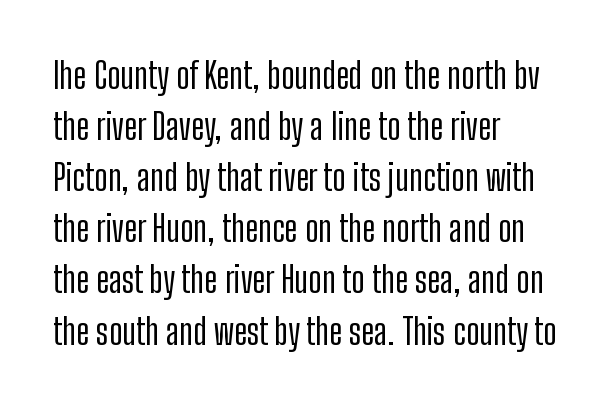
The image shows 36 px condensed sans-serif type, upright; set left-aligned, normal line spacing (1.42x), normal letter spacing, not underlined; low stroke contrast and a medium x-height.
